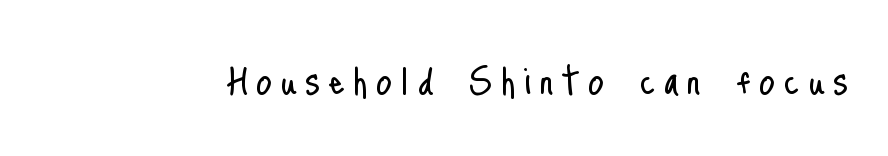
Q: Is the text bold? A: No.
Q: Is the text italic (slanted)? A: No, it is upright.
Q: Is the typeface a serif or a sans-serif typeface? A: Sans-serif.
Q: Is the text underlined? A: No.
Q: Width (condensed, normal, or wide)? A: Condensed.
Q: Stroke contrast? A: Low.
Q: x-height? A: Small.
Q: Monospaced? A: No.
